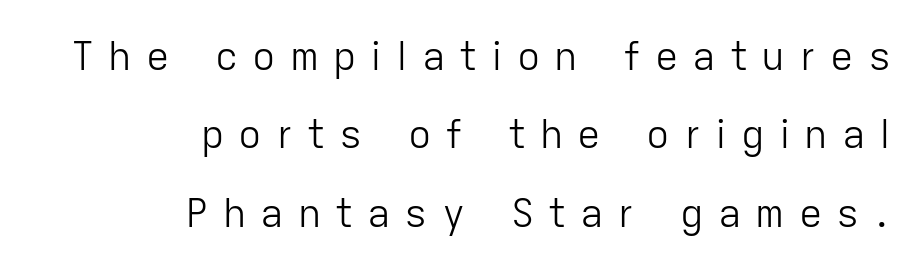
{"serif": "no", "italic": "no", "bold": "no", "weight": "light", "width": "normal", "stroke_contrast": "low", "x_height": "medium", "monospaced": "no", "underline": "no", "align": "right", "line_spacing": "loose", "line_spacing_ratio": 2.01, "letter_spacing": "wide", "letter_spacing_em": 0.36, "glyph_px": 39}
